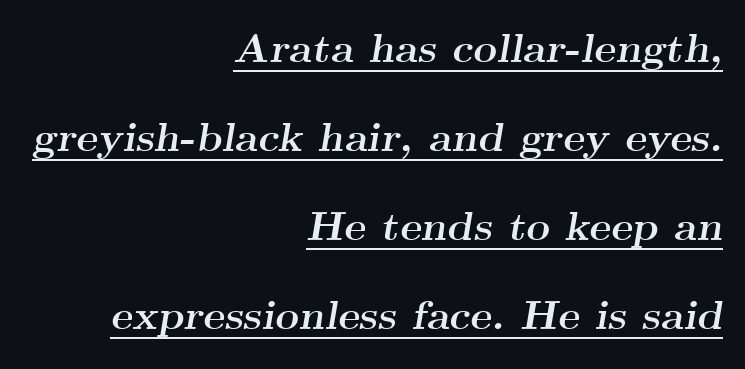
{"serif": "yes", "italic": "yes", "lean": "right", "slant_degrees": 9, "bold": "yes", "weight": "semibold", "width": "wide", "stroke_contrast": "medium", "x_height": "small", "monospaced": "no", "underline": "yes", "align": "right", "line_spacing": "loose", "line_spacing_ratio": 2.17, "letter_spacing": "normal", "letter_spacing_em": 0.0, "glyph_px": 41}
